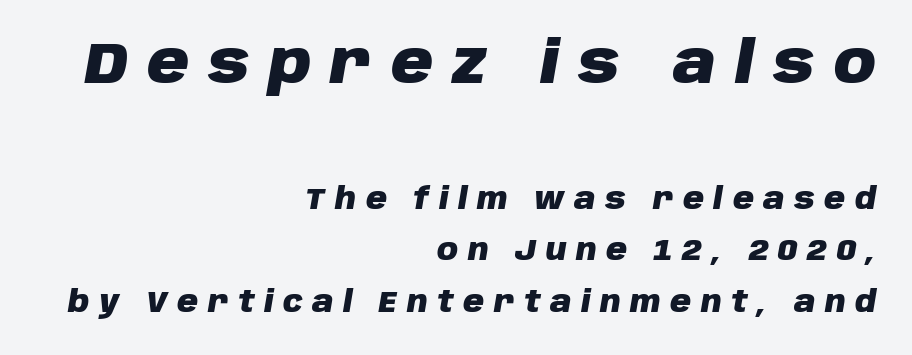
Q: Is the text bold? A: Yes.
Q: Is the text italic (slanted)? A: Yes, it leans right by about 10 degrees.
Q: Is the text underlined? A: No.
Q: How is the paragraph aligned? A: Right-aligned.
Q: Is the spacing between letters normal or unusually wide? A: Unusually wide.
Q: Which block of text is set in a larger size, the first (top) or the second (bottom)? A: The first (top) one.
Q: Width (condensed, normal, or wide)? A: Normal.
Q: Stroke contrast? A: Low.
Q: x-height? A: Large.
Q: Monospaced? A: No.
